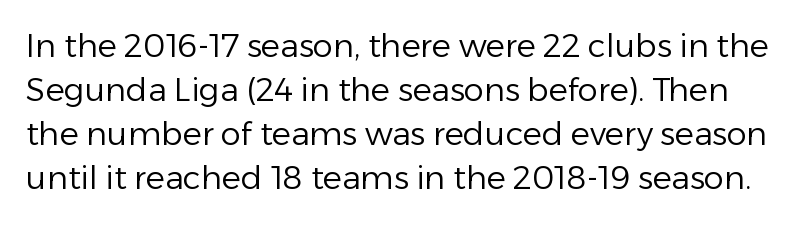
Q: Is the text bold? A: No.
Q: Is the text italic (slanted)? A: No, it is upright.
Q: Is the typeface a serif or a sans-serif typeface? A: Sans-serif.
Q: Is the text underlined? A: No.
Q: Is the spacing between letters normal or unusually wide? A: Normal.
Q: Is the spacing between lines tight, normal or loose? A: Normal.
Q: Width (condensed, normal, or wide)? A: Normal.
Q: Stroke contrast? A: Low.
Q: x-height? A: Medium.
Q: Monospaced? A: No.
